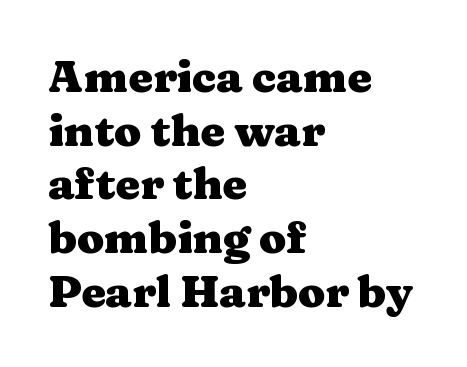
Anything drawn beneath the words? Only blank space. The typesetting leans heavy: a genuine bold. The passage shown is typed in a proportional face where columns would drift. Between one letter and the next there's only the usual sliver of space.
